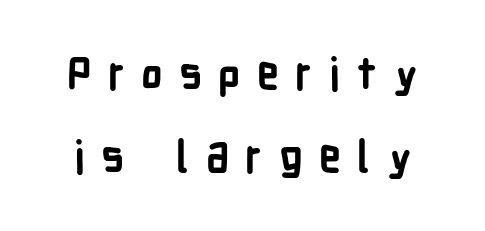
Q: Is the text bold? A: Yes.
Q: Is the text italic (slanted)? A: No, it is upright.
Q: Is the typeface a serif or a sans-serif typeface? A: Sans-serif.
Q: Is the text underlined? A: No.
Q: Is the spacing between letters normal or unusually wide? A: Unusually wide.
Q: Width (condensed, normal, or wide)? A: Condensed.
Q: Stroke contrast? A: Low.
Q: x-height? A: Medium.
Q: Monospaced? A: No.
